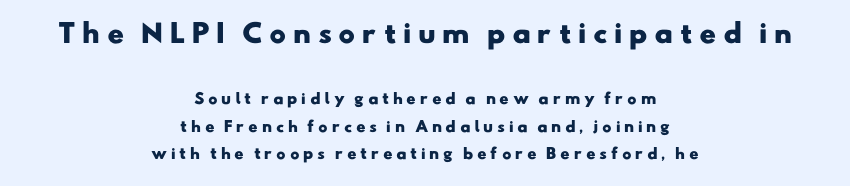
Inter-character spacing is expanded well beyond the font's built-in metrics. Underlining? Definitely not there. Leftover space on each line is divided equally before and after the words. The designer dialed line spacing up above the default.
